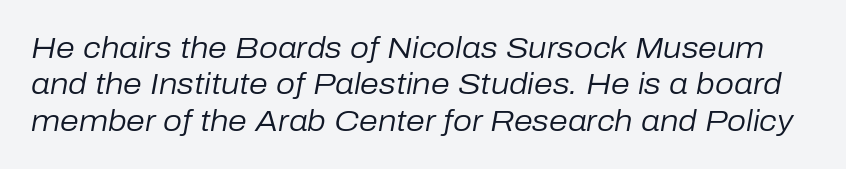
Q: Is the text bold? A: No.
Q: Is the text italic (slanted)? A: Yes, it leans right by about 10 degrees.
Q: Is the text underlined? A: No.
Q: Is the spacing between letters normal or unusually wide? A: Normal.
Q: Width (condensed, normal, or wide)? A: Normal.
Q: Stroke contrast? A: Low.
Q: x-height? A: Medium.
Q: Monospaced? A: No.
